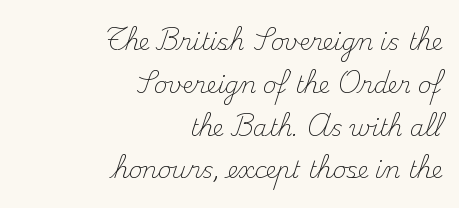
Is the type heavy? It reads as light-to-regular instead. Does extra space separate the letters? No, they use regular spacing. The paragraph shown leans on its right margin. Unmarked baselines from the first word to the last.
